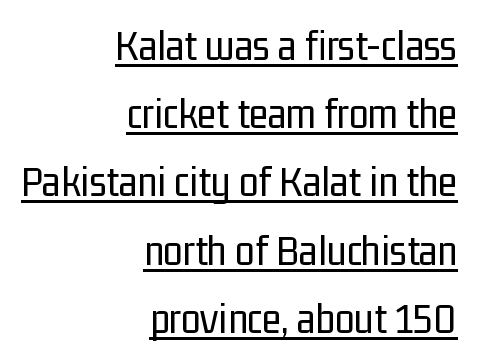
{"serif": "no", "italic": "no", "bold": "no", "weight": "regular", "width": "condensed", "stroke_contrast": "low", "x_height": "medium", "monospaced": "no", "underline": "yes", "align": "right", "line_spacing": "normal", "line_spacing_ratio": 1.55, "letter_spacing": "normal", "letter_spacing_em": 0.0, "glyph_px": 44}
